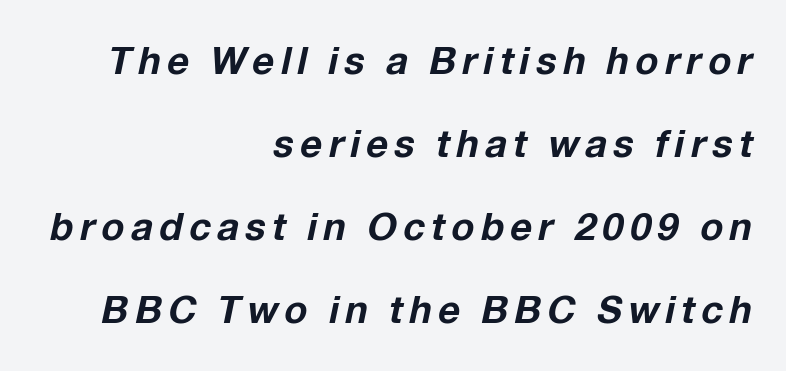
The image shows 38 px bold type, italic (leaning right); set right-aligned, loose line spacing (2.18x), not underlined; low stroke contrast and a medium x-height.
